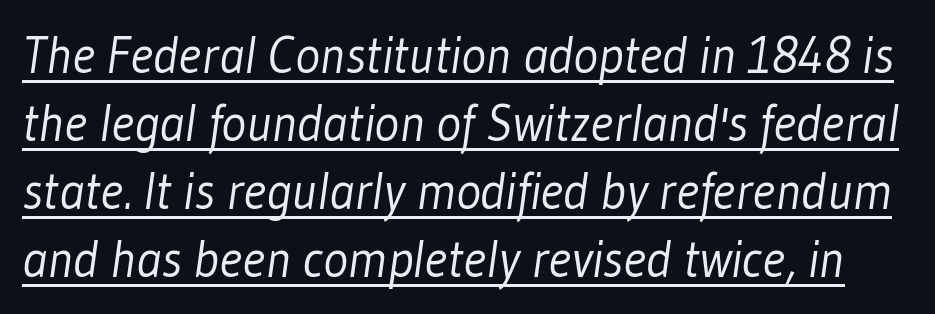
In terms of letterspacing, this is plain default setting. A rule runs beneath these lines of type. Letters have the restrained weight of plain body copy at most. Whoever set this chose a conventional vertical rhythm. Observe the absence of serifs on each vertical stroke in this sample. Character widths vary here, with narrow letters taking less room than wide ones.
